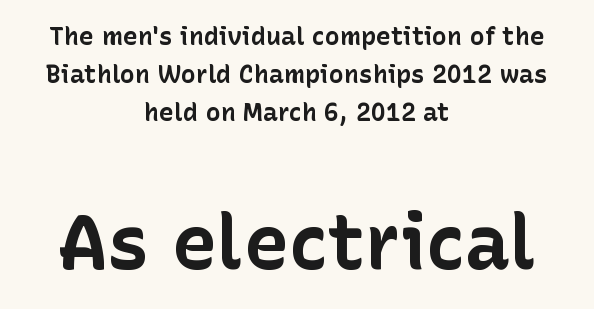
The image shows 76 px bold sans-serif type, upright; set centered, normal line spacing (1.52x), normal letter spacing, not underlined; the second (bottom) block is 3.04x larger; low stroke contrast and a medium x-height.
